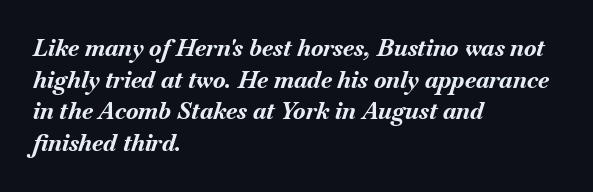
Q: Is the text bold? A: Yes.
Q: Is the text italic (slanted)? A: Yes, it leans right by about 18 degrees.
Q: Is the text underlined? A: No.
Q: How is the paragraph aligned? A: Left-aligned.
Q: Is the spacing between letters normal or unusually wide? A: Normal.
Q: Is the spacing between lines tight, normal or loose? A: Normal.
